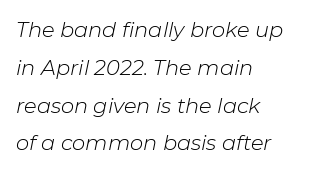
{"italic": "yes", "lean": "right", "slant_degrees": 11, "bold": "no", "underline": "no", "align": "left", "line_spacing_ratio": 1.8, "letter_spacing": "normal", "letter_spacing_em": 0.0, "glyph_px": 21}
